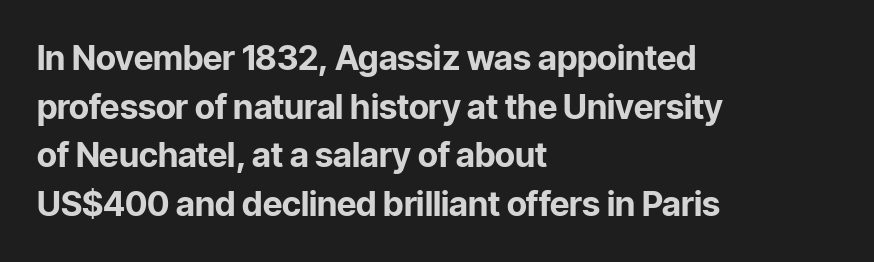
A typesetter would call this proportional, since set widths differ per character. In terms of letterspacing, this is plain default setting. What's the leading like? Ordinary, nothing unusual. Compared with a centered layout, this one pins lines to the left instead. The words here are not underlined. In terms of weight, the rendering is a true, heavy bold.
